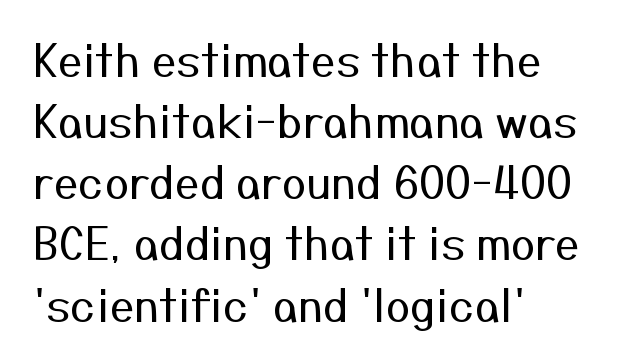
The image shows 44 px regular-weight sans-serif type, upright; set left-aligned, normal line spacing (1.39x), normal letter spacing, not underlined; medium stroke contrast and a medium x-height.
